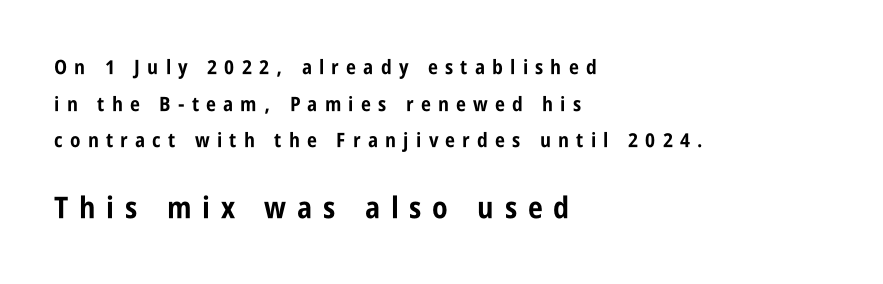
Font category for this specimen: sans-serif. Do the letters lean? They stand straight. Bigger letters appear in the bottom chunk; the top chunk is reduced. Does the copy run flush right? No — it runs flush left. Beneath every word, the page is bare.
